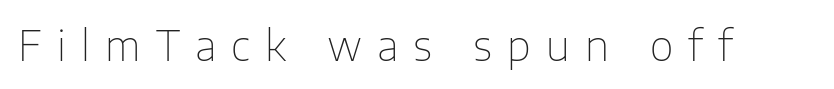
{"serif": "no", "italic": "no", "bold": "no", "weight": "thin", "width": "normal", "stroke_contrast": "low", "x_height": "medium", "monospaced": "no", "underline": "no", "letter_spacing": "wide", "letter_spacing_em": 0.37, "glyph_px": 41}
